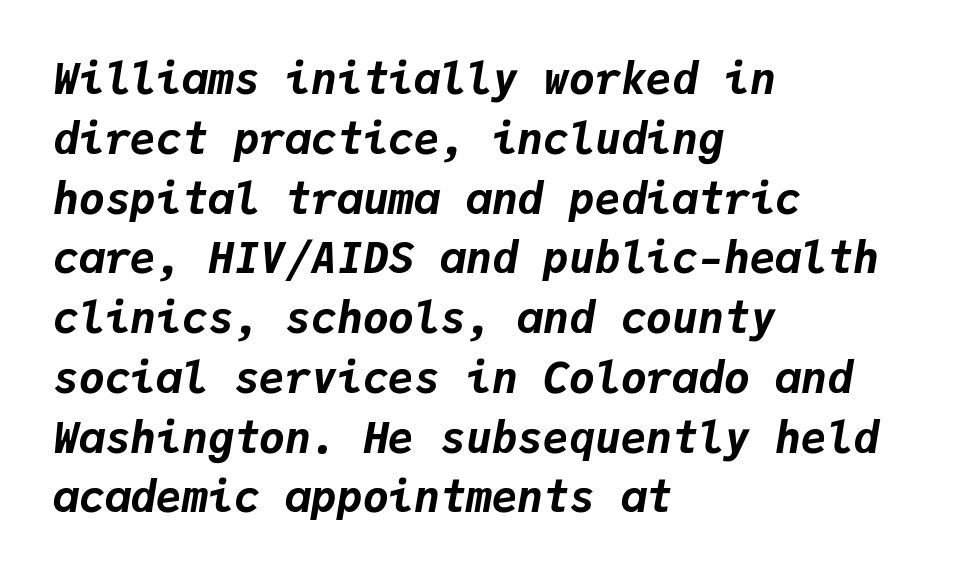
Q: Is the text bold? A: Yes.
Q: Is the text italic (slanted)? A: Yes, it leans right by about 9 degrees.
Q: Is the text underlined? A: No.
Q: How is the paragraph aligned? A: Left-aligned.
Q: Is the spacing between letters normal or unusually wide? A: Normal.
Q: Is the spacing between lines tight, normal or loose? A: Normal.
Q: Width (condensed, normal, or wide)? A: Normal.
Q: Stroke contrast? A: Low.
Q: x-height? A: Medium.
Q: Monospaced? A: Yes.
